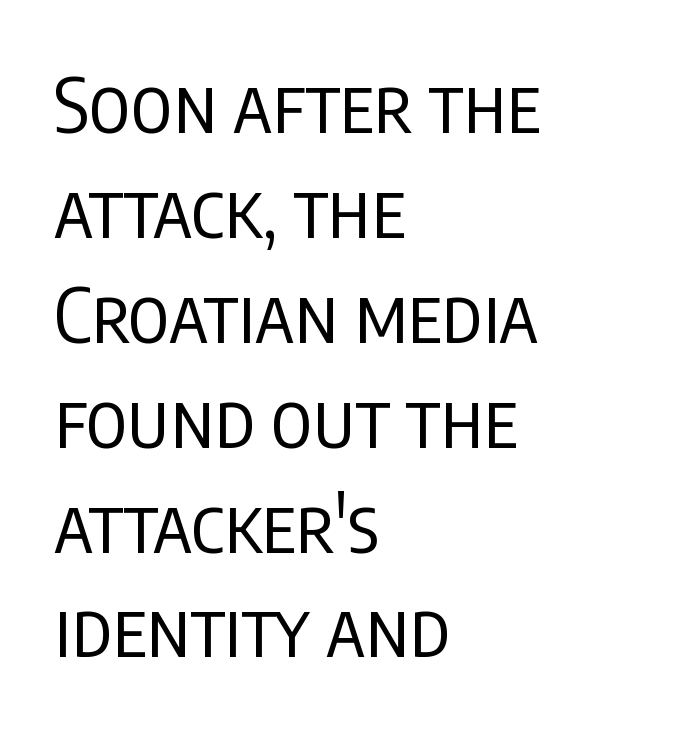
The image shows 76 px regular-weight, condensed sans-serif type, upright; set left-aligned, normal line spacing (1.38x), normal letter spacing, not underlined; low stroke contrast and a large x-height.
